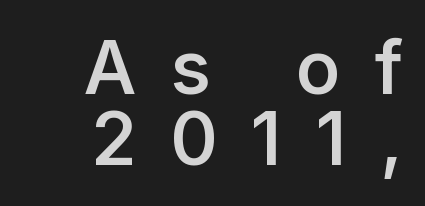
Reading down the column, the eye jumps only a short way to each next line. The sample has been set in demibold, a notch under bold. The type sits square on the baseline with zero lean. A bare baseline throughout the passage.
